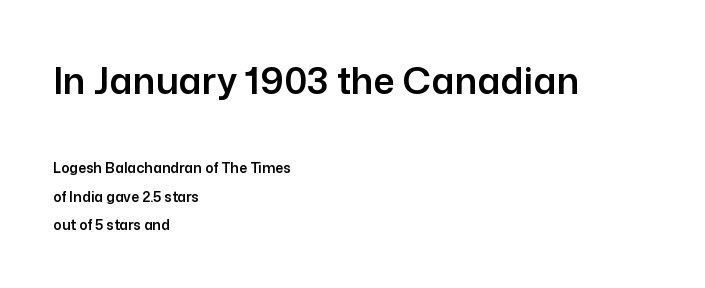
The image shows 37 px sans-serif type, upright; set left-aligned, loose line spacing (2.02x), normal letter spacing, not underlined; the first (top) block is 2.64x larger; low stroke contrast and a medium x-height.
